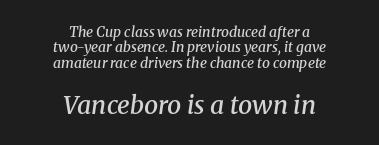
Q: Is the text bold? A: Semi-bold.
Q: Is the text italic (slanted)? A: Yes, it leans right by about 8 degrees.
Q: Is the text underlined? A: No.
Q: How is the paragraph aligned? A: Centered.
Q: Is the spacing between letters normal or unusually wide? A: Normal.
Q: Is the spacing between lines tight, normal or loose? A: Tight.
Q: Which block of text is set in a larger size, the first (top) or the second (bottom)? A: The second (bottom) one.
